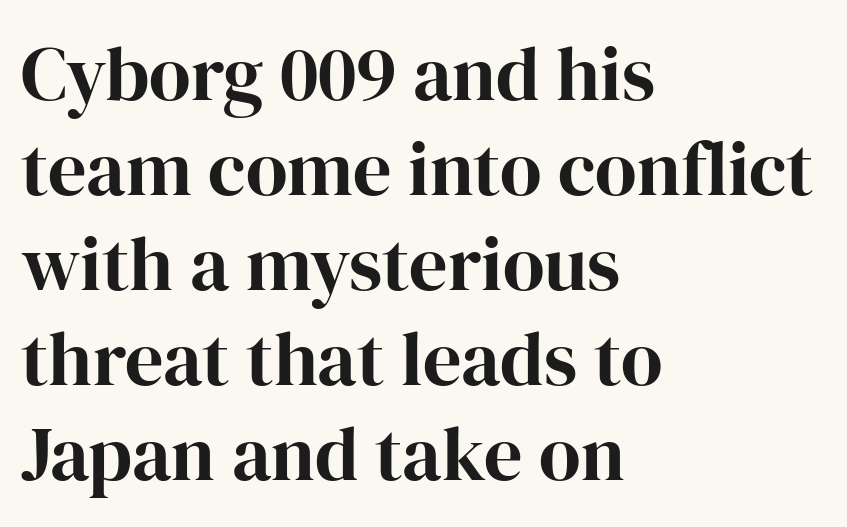
Q: Is the text italic (slanted)? A: No, it is upright.
Q: Is the typeface a serif or a sans-serif typeface? A: Serif.
Q: Is the text underlined? A: No.
Q: How is the paragraph aligned? A: Left-aligned.
Q: Is the spacing between letters normal or unusually wide? A: Normal.
Q: Is the spacing between lines tight, normal or loose? A: Normal.
Q: Width (condensed, normal, or wide)? A: Normal.
Q: Stroke contrast? A: High.
Q: x-height? A: Medium.
Q: Monospaced? A: No.
